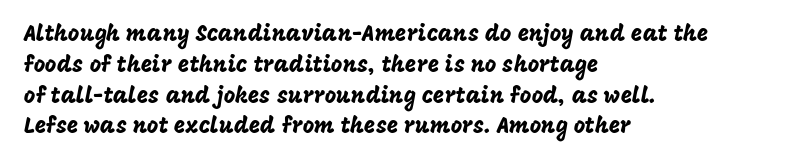
Q: Is the text italic (slanted)? A: Yes.
Q: Is the text underlined? A: No.
Q: How is the paragraph aligned? A: Left-aligned.
Q: Is the spacing between letters normal or unusually wide? A: Normal.
Q: Is the spacing between lines tight, normal or loose? A: Normal.
